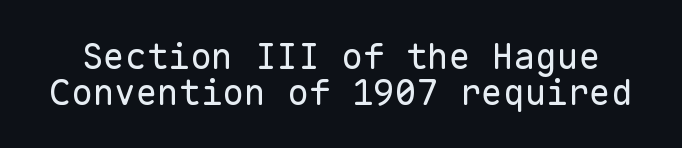
The image shows 36 px regular-weight sans-serif type, upright, monospaced; set tight line spacing (1.0x), normal letter spacing, not underlined; low stroke contrast and a medium x-height.
